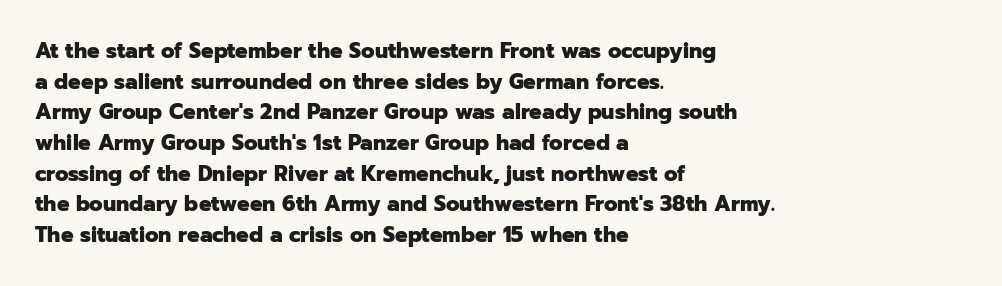
{"italic": "no", "bold": "yes", "underline": "no", "align": "left", "line_spacing": "normal", "line_spacing_ratio": 1.46, "letter_spacing": "normal", "letter_spacing_em": 0.0, "glyph_px": 21}
